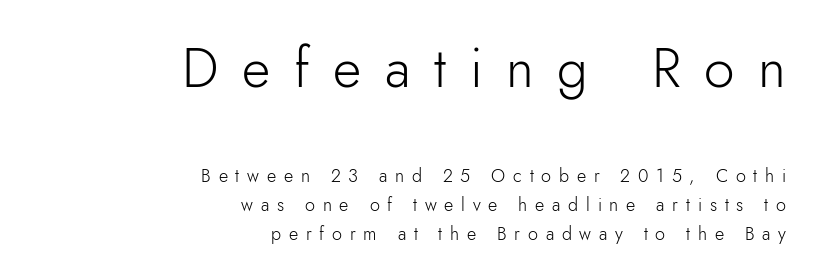
Q: Is the text bold? A: No.
Q: Is the text italic (slanted)? A: No, it is upright.
Q: Is the typeface a serif or a sans-serif typeface? A: Sans-serif.
Q: Is the text underlined? A: No.
Q: How is the paragraph aligned? A: Right-aligned.
Q: Is the spacing between letters normal or unusually wide? A: Unusually wide.
Q: Is the spacing between lines tight, normal or loose? A: Normal.
Q: Which block of text is set in a larger size, the first (top) or the second (bottom)? A: The first (top) one.
Q: Width (condensed, normal, or wide)? A: Normal.
Q: Stroke contrast? A: Low.
Q: x-height? A: Small.
Q: Monospaced? A: No.
